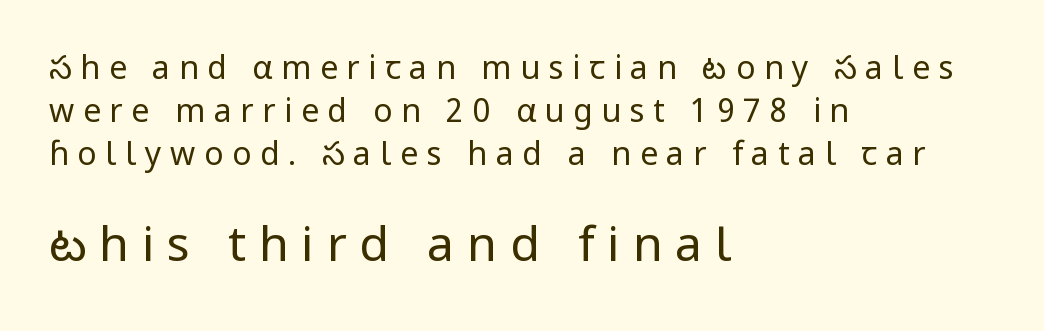
The font is comparable to plain body text, perhaps lighter. You get the small type first, then a jump to larger type. Rendered with straight, roman letterforms. The line-height multiplier appears to be the usual default. Reading down the block, your eye returns to a fixed left position each line.
